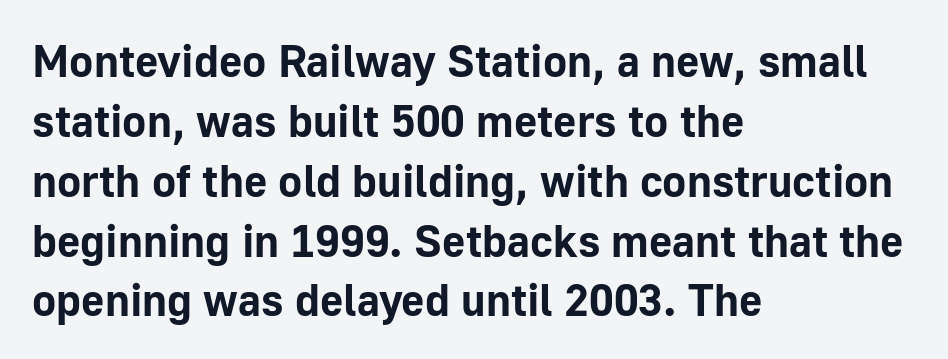
Q: Is the text bold? A: Yes.
Q: Is the text italic (slanted)? A: No, it is upright.
Q: Is the typeface a serif or a sans-serif typeface? A: Sans-serif.
Q: Is the text underlined? A: No.
Q: How is the paragraph aligned? A: Left-aligned.
Q: Is the spacing between letters normal or unusually wide? A: Normal.
Q: Is the spacing between lines tight, normal or loose? A: Normal.
Q: Width (condensed, normal, or wide)? A: Normal.
Q: Stroke contrast? A: Low.
Q: x-height? A: Medium.
Q: Monospaced? A: No.
